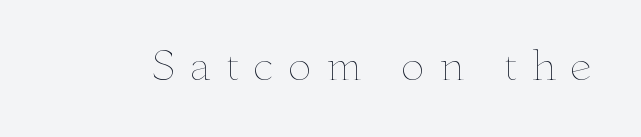
Each word looks stretched out because of the extra space between its letters. Anything drawn beneath the words? Only blank space. The passage shown is typed in a proportional face where columns would drift. Posture: vertical. Stem width sits at or under what a default text font uses.
